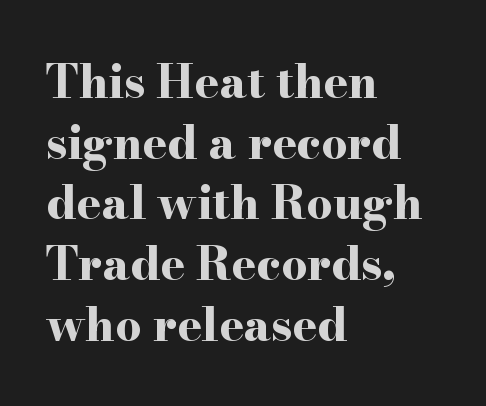
Letter spacing: default. Are there feet on the stems? There are — it's a serif. Decoration check: the copy has no underline. Line beginnings align vertically; line endings do not.
